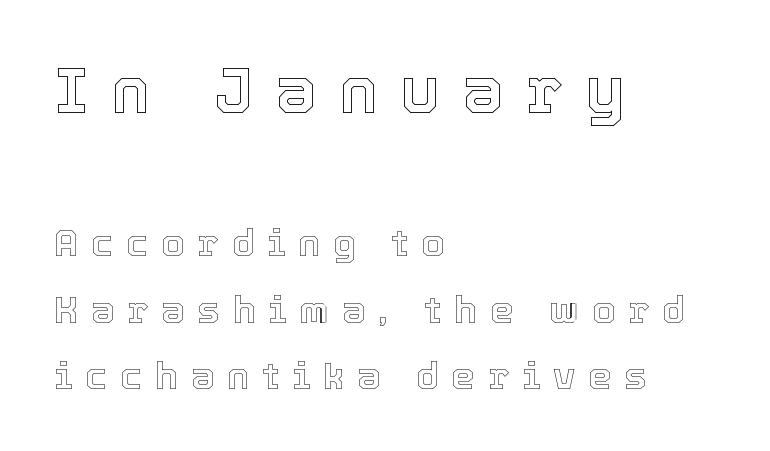
Q: Is the text italic (slanted)? A: No, it is upright.
Q: Is the text underlined? A: No.
Q: How is the paragraph aligned? A: Left-aligned.
Q: Is the spacing between letters normal or unusually wide? A: Unusually wide.
Q: Which block of text is set in a larger size, the first (top) or the second (bottom)? A: The first (top) one.
Q: Width (condensed, normal, or wide)? A: Normal.
Q: x-height? A: Medium.
Q: Monospaced? A: No.
